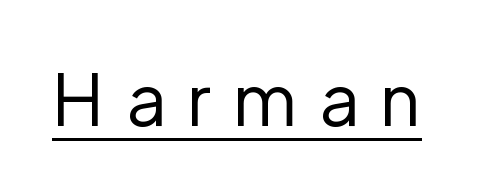
The image shows 71 px regular-weight sans-serif type, upright; set unusually wide letter spacing (+0.3 em), underlined; low stroke contrast and a medium x-height.
